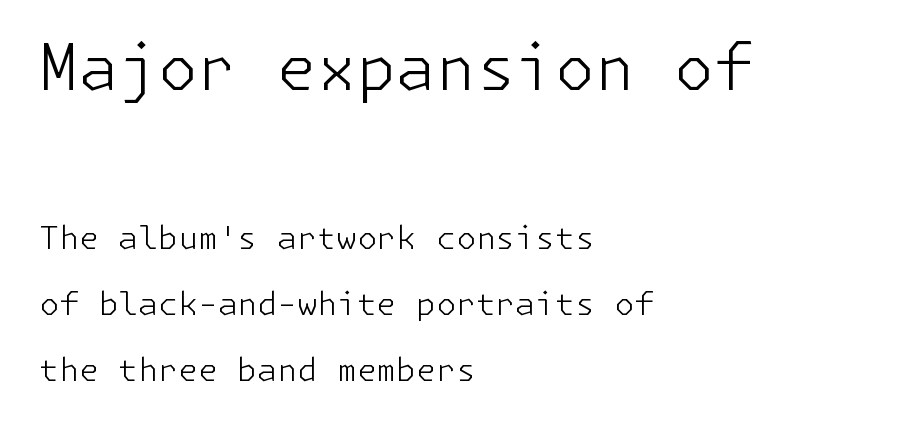
Q: Is the text bold? A: No.
Q: Is the text italic (slanted)? A: No, it is upright.
Q: Is the typeface a serif or a sans-serif typeface? A: Sans-serif.
Q: Is the text underlined? A: No.
Q: How is the paragraph aligned? A: Left-aligned.
Q: Is the spacing between letters normal or unusually wide? A: Normal.
Q: Is the spacing between lines tight, normal or loose? A: Loose.
Q: Which block of text is set in a larger size, the first (top) or the second (bottom)? A: The first (top) one.
Q: Width (condensed, normal, or wide)? A: Normal.
Q: Stroke contrast? A: Low.
Q: x-height? A: Medium.
